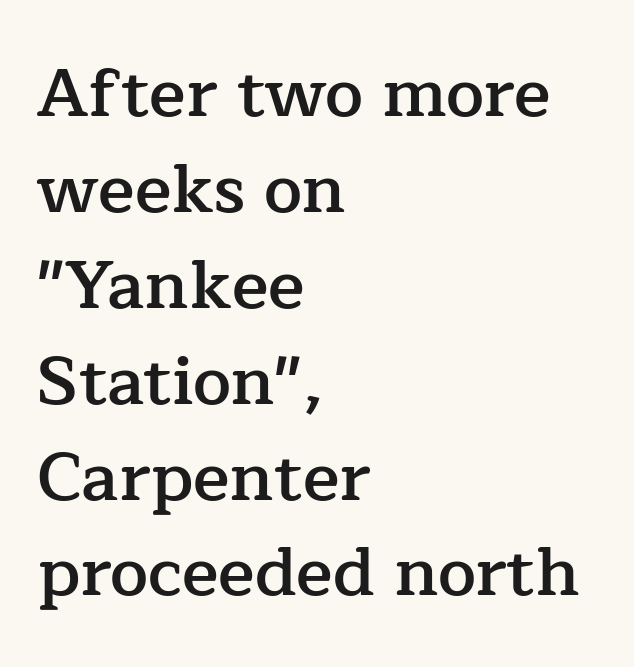
{"serif": "yes", "italic": "no", "bold": "semi", "weight": "semibold", "width": "normal", "stroke_contrast": "low", "x_height": "medium", "monospaced": "no", "underline": "no", "align": "left", "line_spacing": "normal", "line_spacing_ratio": 1.41, "letter_spacing": "normal", "letter_spacing_em": 0.0, "glyph_px": 68}
